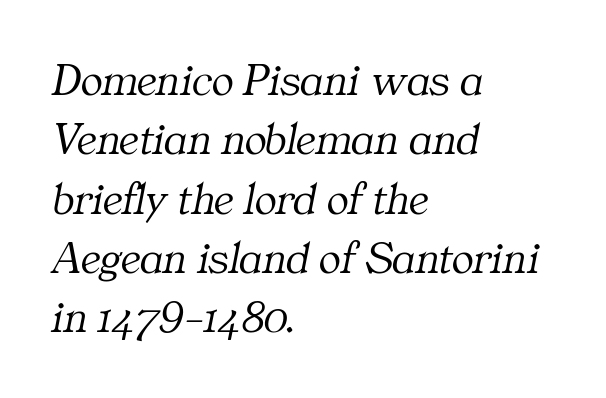
The image shows 46 px light serif type, italic (leaning right); set left-aligned, normal line spacing (1.29x), normal letter spacing, not underlined; medium stroke contrast and a medium x-height.
